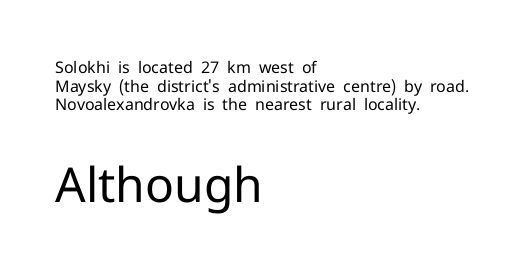
{"serif": "no", "italic": "no", "bold": "no", "weight": "regular", "width": "normal", "stroke_contrast": "low", "x_height": "medium", "monospaced": "no", "underline": "no", "align": "left", "line_spacing_ratio": 1.17, "letter_spacing": "normal", "letter_spacing_em": 0.0, "larger_block": "second", "size_ratio": 3.0, "glyph_px": 48}
